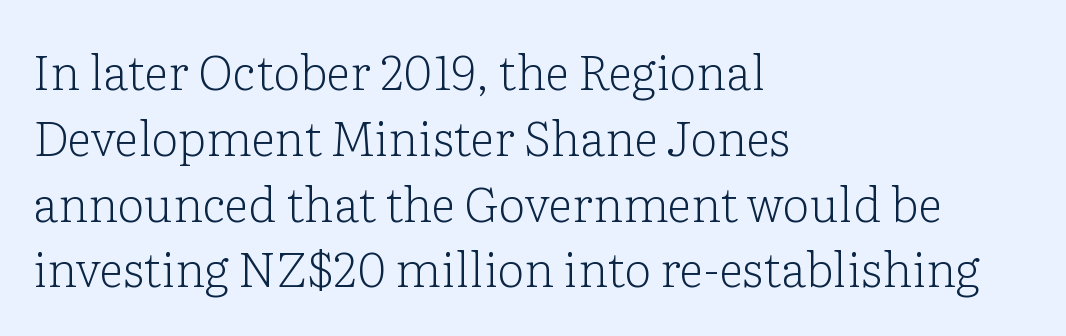
Posture: vertical. Old-style or modern, the face here clearly has serifs. Reading down the block, your eye returns to a fixed left position each line. No heavy texture on the line: the type isn't bold. Each word holds together tightly as a unit, with standard inter-letter gaps. Evenly set lines give the paragraph a standard silhouette.
